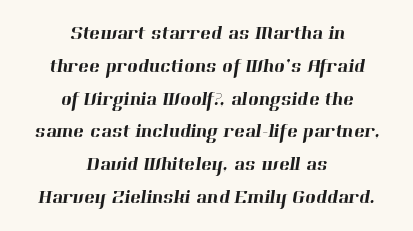
Q: Is the text underlined? A: No.
Q: How is the paragraph aligned? A: Centered.
Q: Is the spacing between letters normal or unusually wide? A: Normal.
Q: Is the spacing between lines tight, normal or loose? A: Normal.
